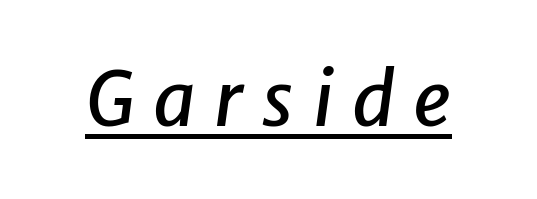
The image shows 75 px text type, italic (leaning right); set unusually wide letter spacing (+0.24 em), underlined; low stroke contrast and a medium x-height.
